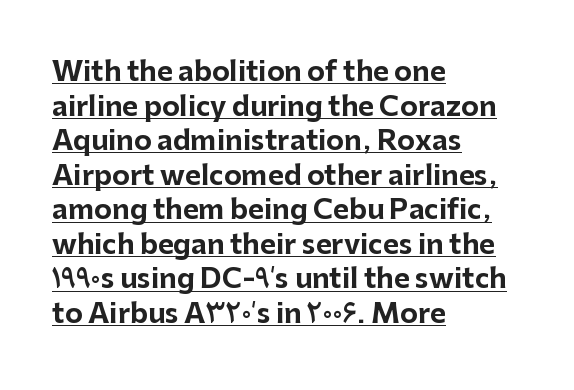
{"italic": "no", "bold": "yes", "underline": "yes", "align": "left", "line_spacing": "normal", "line_spacing_ratio": 1.28, "letter_spacing": "normal", "letter_spacing_em": 0.0, "glyph_px": 27}
